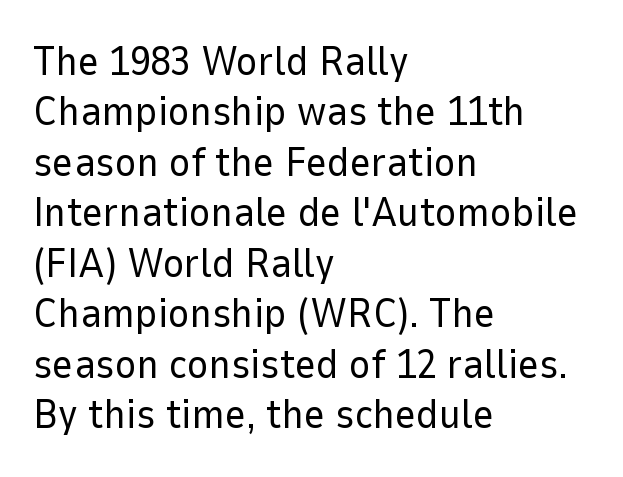
Q: Is the text bold? A: No.
Q: Is the text italic (slanted)? A: No, it is upright.
Q: Is the typeface a serif or a sans-serif typeface? A: Sans-serif.
Q: Is the text underlined? A: No.
Q: How is the paragraph aligned? A: Left-aligned.
Q: Is the spacing between letters normal or unusually wide? A: Normal.
Q: Width (condensed, normal, or wide)? A: Normal.
Q: Stroke contrast? A: Low.
Q: x-height? A: Medium.
Q: Monospaced? A: No.
